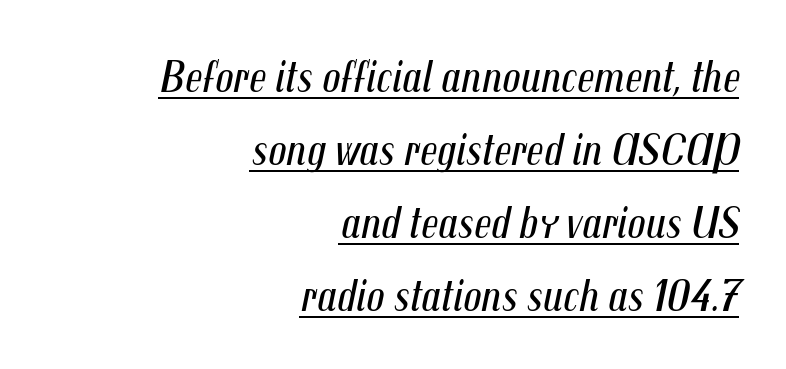
The line texture is even and compact thanks to regular tracking. The face used here is proportionally spaced, like ordinary book or web type. A typesetter would call this leading conventional body-copy spacing. No extra ink here — the face is not bold. This is oblique type, the kind used for emphasis or titles.
